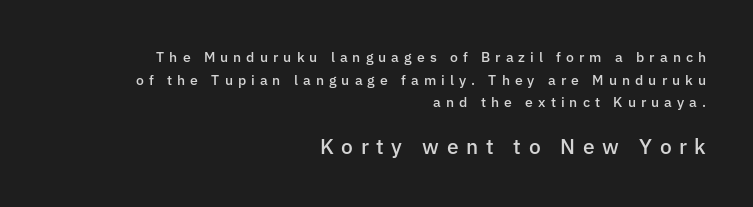
{"italic": "no", "bold": "semi", "underline": "no", "align": "right", "line_spacing": "normal", "line_spacing_ratio": 1.62, "letter_spacing": "wide", "letter_spacing_em": 0.36, "larger_block": "second", "size_ratio": 1.5, "glyph_px": 21}
